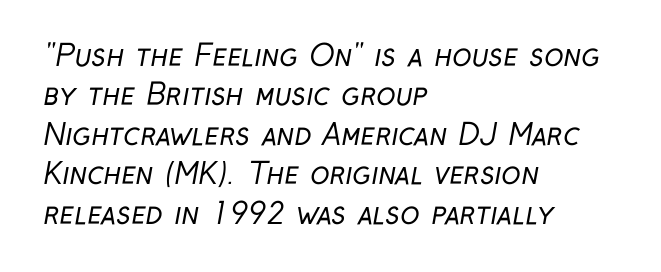
Horizontally, the lines are justified to the leading edge only. Look at the bottom of the vertical strokes: they stop flat, with no serifs. The font sits on the lighter half of the weight spectrum, regular included. Notice how descenders clear the ascenders below comfortably — that's standard leading. In terms of letterspacing, this is plain default setting.
